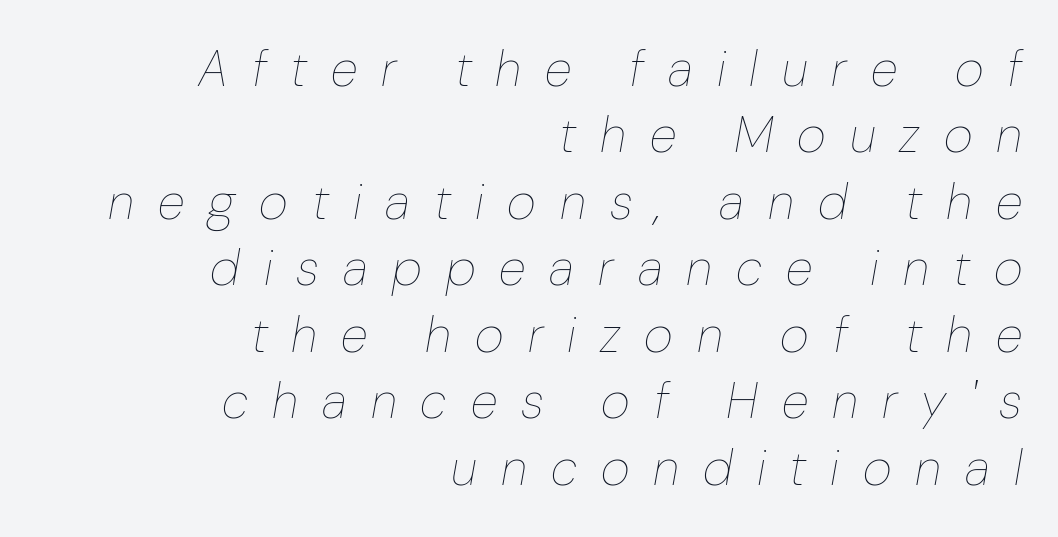
Q: Is the text bold? A: No.
Q: Is the text italic (slanted)? A: Yes, it leans right by about 10 degrees.
Q: Is the text underlined? A: No.
Q: How is the paragraph aligned? A: Right-aligned.
Q: Is the spacing between letters normal or unusually wide? A: Unusually wide.
Q: Is the spacing between lines tight, normal or loose? A: Normal.
Q: Width (condensed, normal, or wide)? A: Normal.
Q: Stroke contrast? A: Low.
Q: x-height? A: Medium.
Q: Monospaced? A: No.
